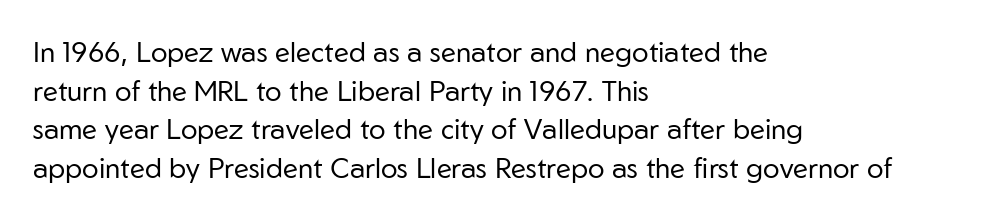
Q: Is the text bold? A: No.
Q: Is the text italic (slanted)? A: No, it is upright.
Q: Is the typeface a serif or a sans-serif typeface? A: Sans-serif.
Q: Is the text underlined? A: No.
Q: How is the paragraph aligned? A: Left-aligned.
Q: Is the spacing between letters normal or unusually wide? A: Normal.
Q: Is the spacing between lines tight, normal or loose? A: Normal.
Q: Width (condensed, normal, or wide)? A: Normal.
Q: Stroke contrast? A: Low.
Q: x-height? A: Medium.
Q: Monospaced? A: No.
